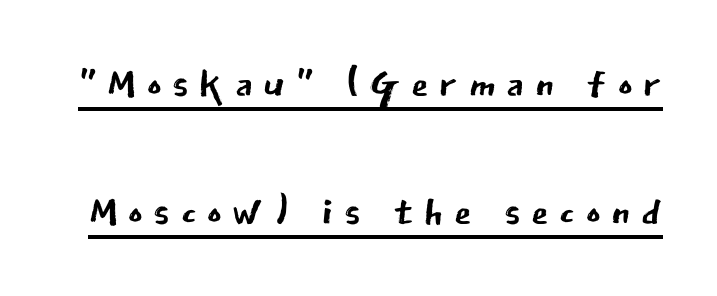
This sample uses an upright cut, with every glyph sitting square on the baseline. The passage shown is typeset with a sans-serif family. How would I describe the line gaps? Wide and relaxed. No extra ink here — the face is not bold.
